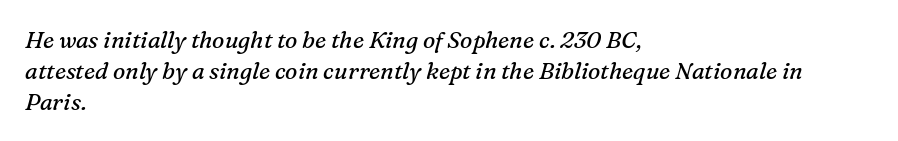
The words here are not underlined. Line beginnings align vertically; line endings do not. Tracking value appears to be zero — textbook default spacing. Would a proofreader flag this as italicized? Yes. Is there much room between lines? A standard amount, neither cramped nor airy. The letterforms sit at book weight or below.
